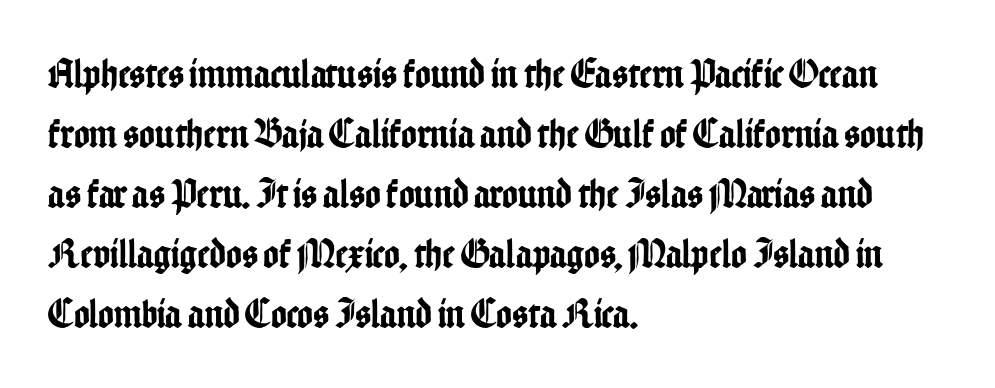
The image shows 42 px condensed sans-serif type, upright; set left-aligned, normal line spacing (1.43x), normal letter spacing, not underlined; low stroke contrast and a medium x-height.
